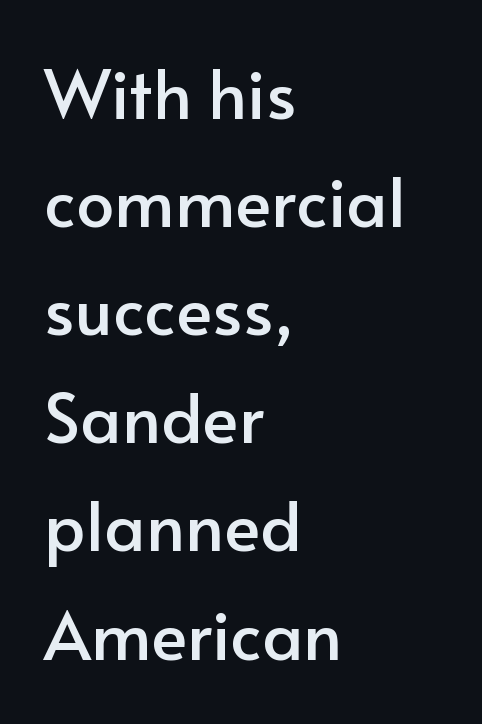
{"serif": "no", "italic": "no", "width": "normal", "stroke_contrast": "low", "x_height": "small", "monospaced": "no", "underline": "no", "align": "left", "line_spacing": "normal", "line_spacing_ratio": 1.59, "letter_spacing": "normal", "letter_spacing_em": 0.0, "glyph_px": 68}
